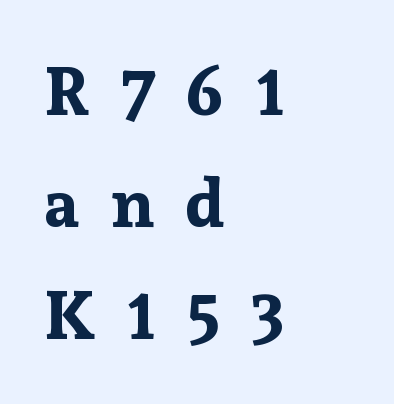
Q: Is the text bold? A: Yes.
Q: Is the text italic (slanted)? A: No, it is upright.
Q: Is the typeface a serif or a sans-serif typeface? A: Serif.
Q: Is the text underlined? A: No.
Q: How is the paragraph aligned? A: Left-aligned.
Q: Is the spacing between letters normal or unusually wide? A: Unusually wide.
Q: Is the spacing between lines tight, normal or loose? A: Normal.
Q: Width (condensed, normal, or wide)? A: Normal.
Q: Stroke contrast? A: Low.
Q: x-height? A: Medium.
Q: Monospaced? A: No.
